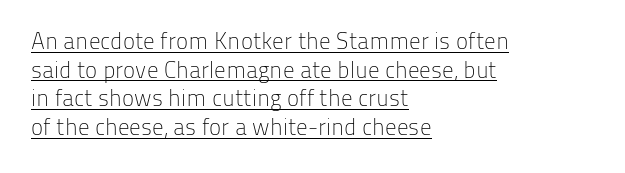
{"italic": "no", "bold": "no", "underline": "yes", "align": "left", "line_spacing": "normal", "line_spacing_ratio": 1.25, "letter_spacing": "normal", "letter_spacing_em": 0.0, "glyph_px": 23}
